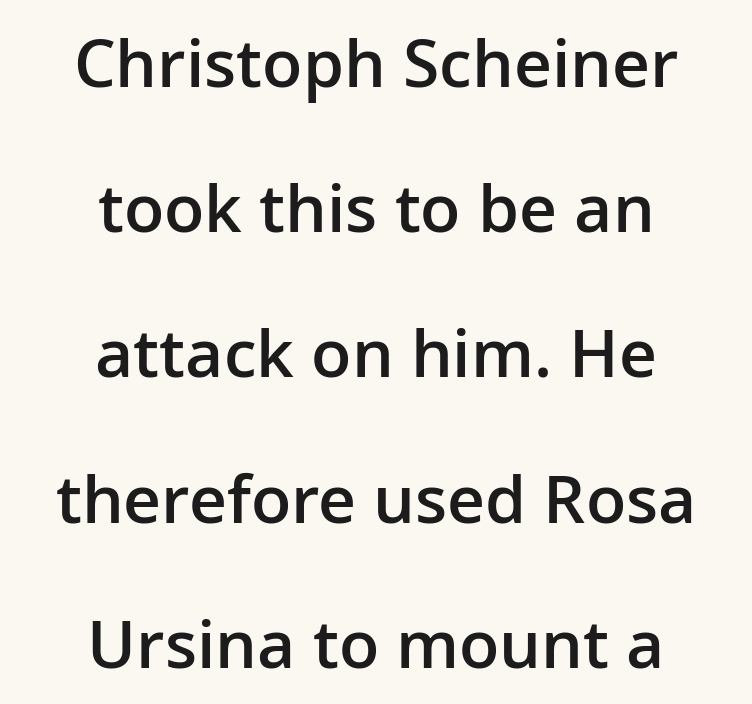
I'd call this a sans setting — the letters go barefoot. This sample trades compactness for vertical openness between lines. Line starts and ends both wander, symmetrically. This rendering features lettering with no underline. Spacing verdict: proportional, widths tailored to each character.
